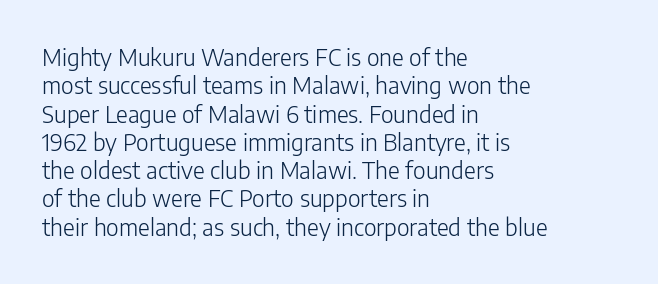
Nobody touched the tracking dial on this one. Visually the block forms a straight wall on the left and a jagged coastline on the right. Posture: upright roman. Beneath every word, the page is bare.
